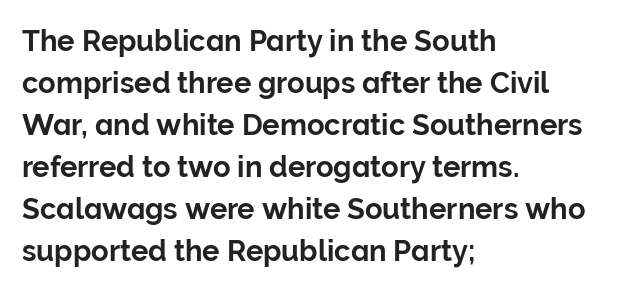
The image shows 29 px sans-serif type, upright; set left-aligned, normal line spacing (1.45x), normal letter spacing, not underlined; low stroke contrast and a medium x-height.
